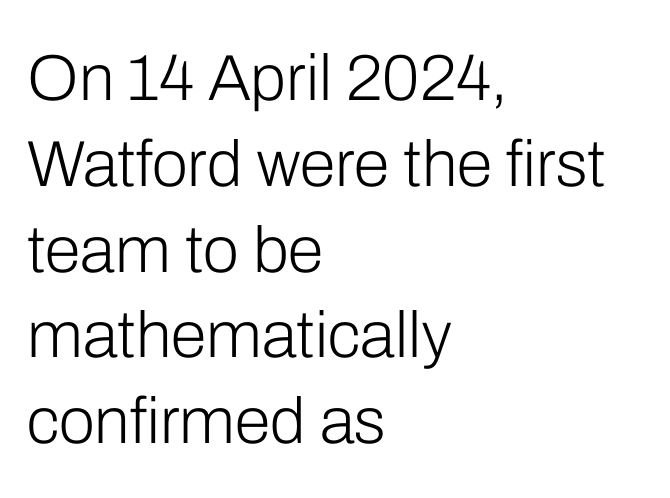
{"serif": "no", "italic": "no", "bold": "no", "weight": "light", "width": "normal", "stroke_contrast": "low", "x_height": "medium", "monospaced": "no", "underline": "no", "align": "left", "line_spacing": "normal", "line_spacing_ratio": 1.32, "letter_spacing": "normal", "letter_spacing_em": 0.0, "glyph_px": 65}
